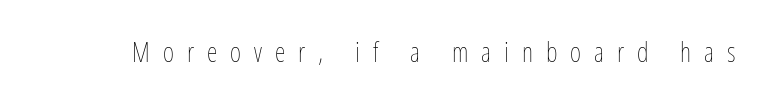
The space beneath each line is pristine and unruled. Designer's note — italics off, roman on. Tracking here is generous; glyphs stand well apart from one another. Letters have the restrained weight of plain body copy at most.
